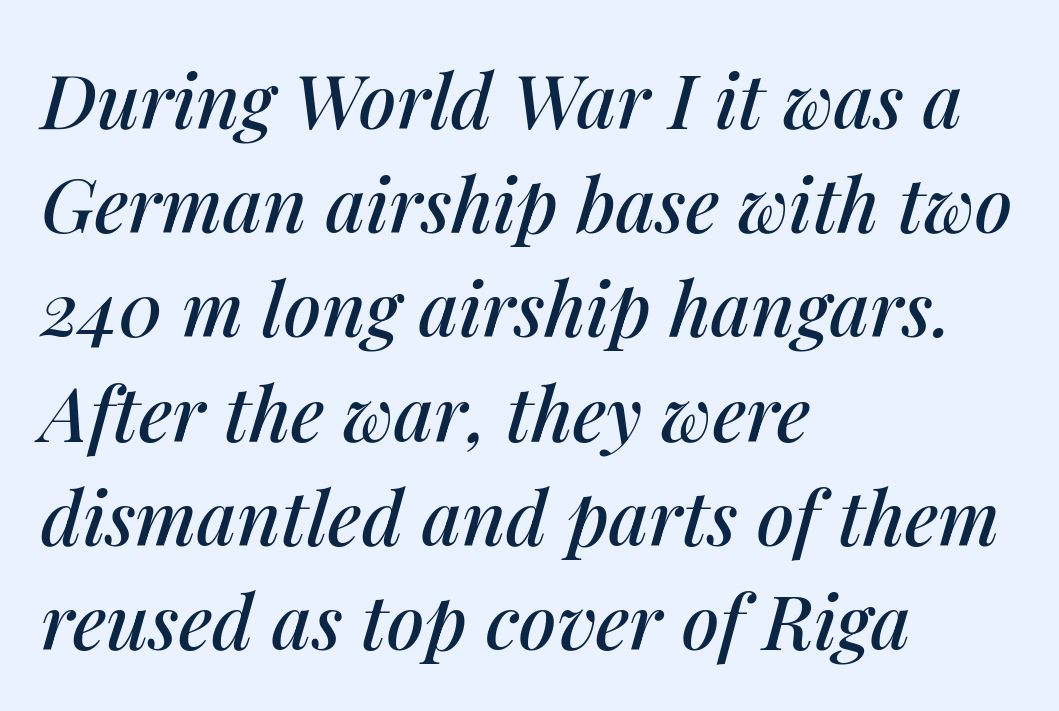
The paragraph has a hard left edge and a soft right edge. Quick note: interline space is typical. Descenders hang freely into open space. Do the characters align in a grid? No, the font is proportional.
